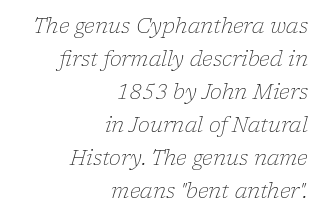
Q: Is the text bold? A: No.
Q: Is the text italic (slanted)? A: Yes, it leans right by about 17 degrees.
Q: Is the text underlined? A: No.
Q: How is the paragraph aligned? A: Right-aligned.
Q: Is the spacing between letters normal or unusually wide? A: Normal.
Q: Is the spacing between lines tight, normal or loose? A: Normal.
